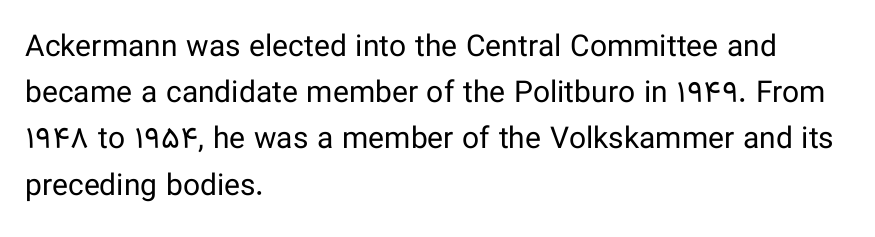
Anything drawn beneath the words? Only blank space. Letters have the restrained weight of plain body copy at most. Letter spacing: default. How would I describe the line gaps? Plain and ordinary. Left-aligned paragraph, ragged on the right.
